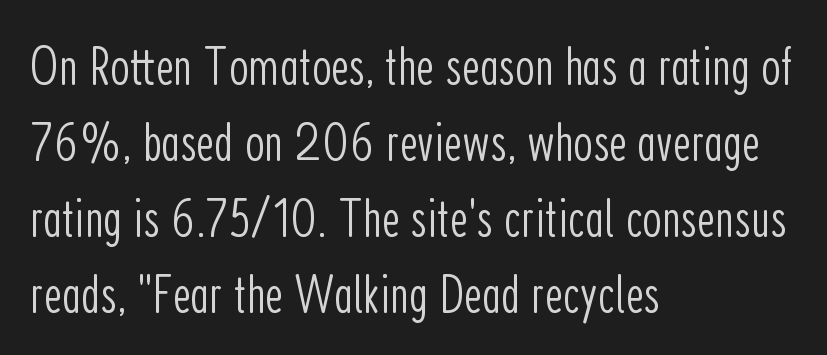
Tracking here is standard; glyphs follow each other at the usual distance. The space beneath each line is pristine and unruled. Quick note: not italic, upright. Stroke thickness stays within the range of a standard reading face or lighter. Line beginnings align vertically; line endings do not. Do the characters align in a grid? No, the font is proportional.
